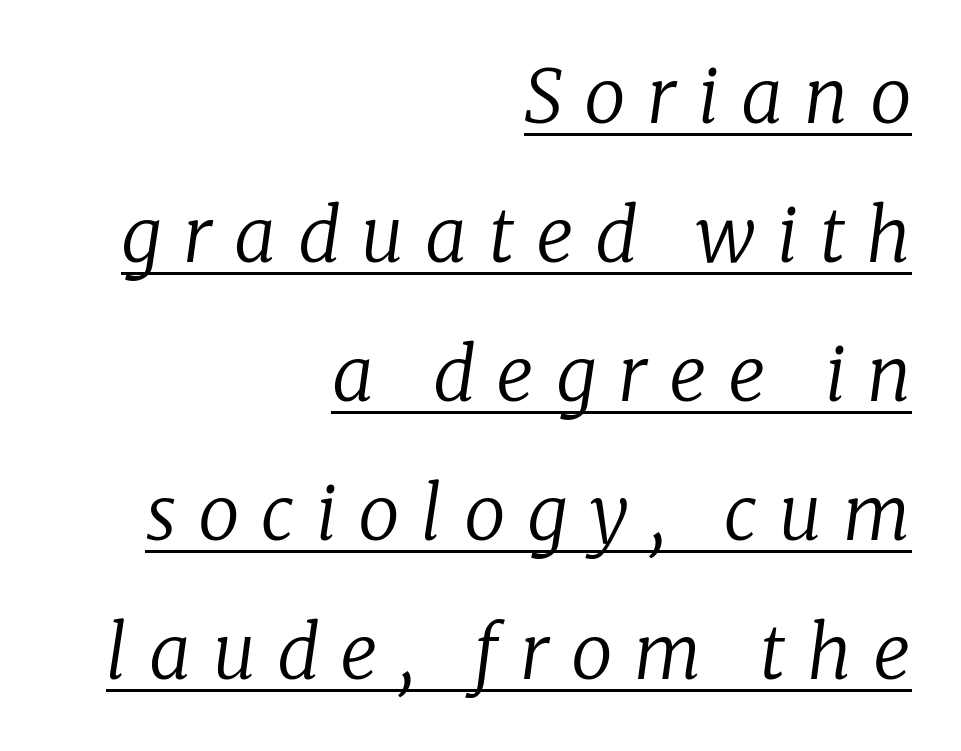
Q: Is the text bold? A: No.
Q: Is the text italic (slanted)? A: Yes, it leans right by about 8 degrees.
Q: Is the typeface a serif or a sans-serif typeface? A: Serif.
Q: Is the text underlined? A: Yes.
Q: How is the paragraph aligned? A: Right-aligned.
Q: Is the spacing between letters normal or unusually wide? A: Unusually wide.
Q: Width (condensed, normal, or wide)? A: Normal.
Q: Stroke contrast? A: Low.
Q: x-height? A: Medium.
Q: Monospaced? A: No.
